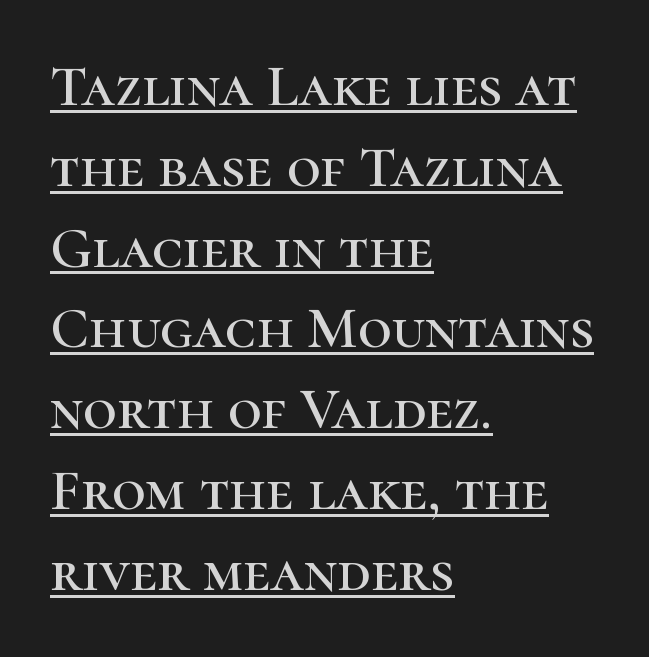
Q: Is the text italic (slanted)? A: No, it is upright.
Q: Is the typeface a serif or a sans-serif typeface? A: Serif.
Q: Is the text underlined? A: Yes.
Q: How is the paragraph aligned? A: Left-aligned.
Q: Is the spacing between letters normal or unusually wide? A: Normal.
Q: Is the spacing between lines tight, normal or loose? A: Normal.
Q: Width (condensed, normal, or wide)? A: Normal.
Q: Stroke contrast? A: High.
Q: x-height? A: Medium.
Q: Monospaced? A: No.
